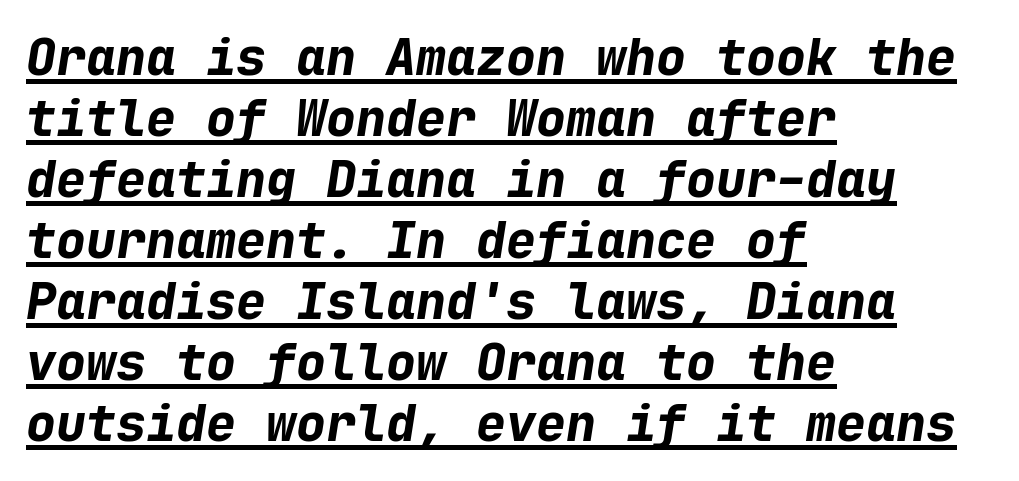
The image shows 50 px bold type, italic (leaning right), monospaced; set left-aligned, line spacing 1.22x, normal letter spacing, underlined; low stroke contrast and a medium x-height.
